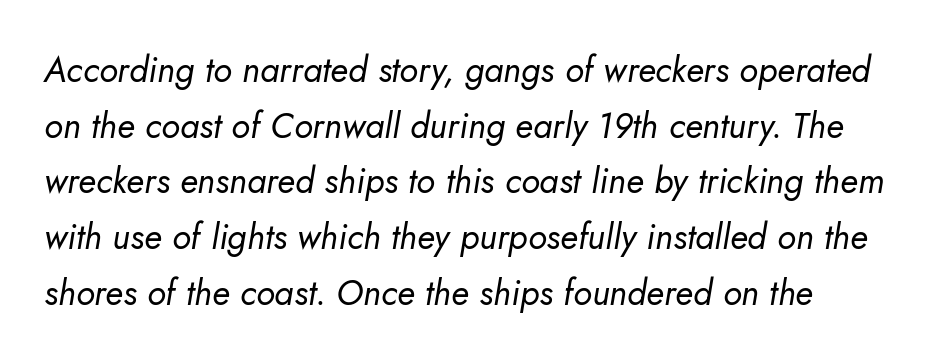
{"italic": "yes", "lean": "right", "slant_degrees": 5, "bold": "no", "weight": "regular", "width": "normal", "stroke_contrast": "low", "x_height": "small", "monospaced": "no", "underline": "no", "line_spacing": "normal", "line_spacing_ratio": 1.59, "letter_spacing": "normal", "letter_spacing_em": 0.0, "glyph_px": 35}
